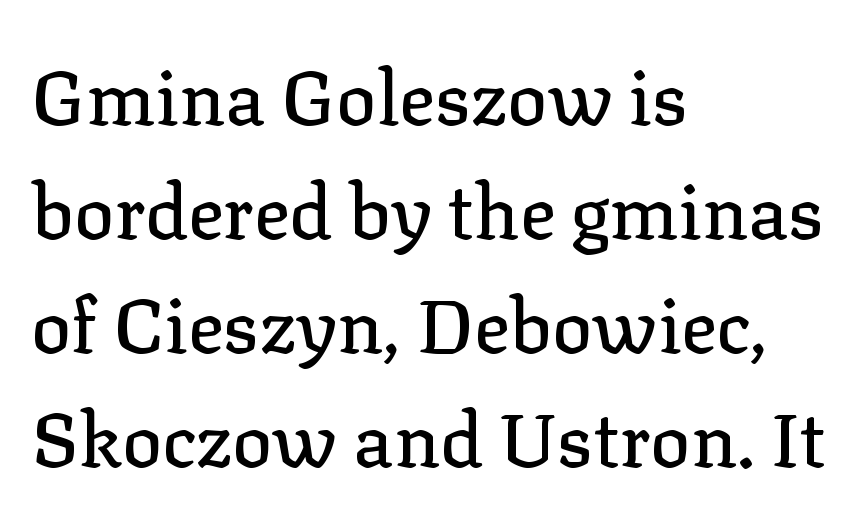
The image shows 75 px serif type, upright; set left-aligned, normal line spacing (1.52x), normal letter spacing, not underlined; low stroke contrast and a medium x-height.
